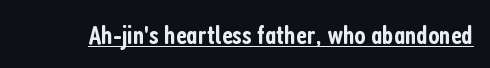
{"italic": "no", "bold": "semi", "underline": "yes", "letter_spacing": "normal", "letter_spacing_em": 0.0, "glyph_px": 27}
